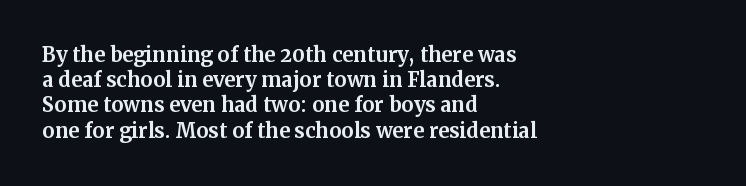
{"italic": "no", "bold": "yes", "underline": "no", "align": "left", "line_spacing": "normal", "line_spacing_ratio": 1.26, "letter_spacing": "normal", "letter_spacing_em": 0.0, "glyph_px": 20}
